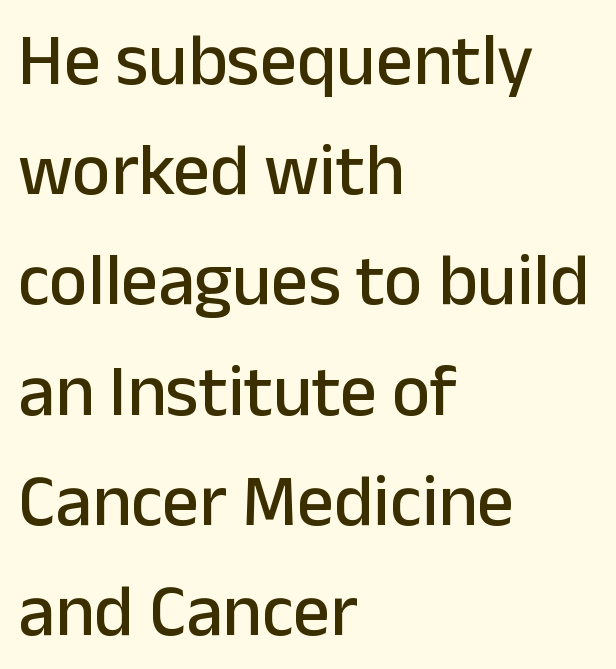
The image shows 73 px sans-serif type, upright; set left-aligned, normal line spacing (1.51x), normal letter spacing, not underlined; low stroke contrast and a medium x-height.
